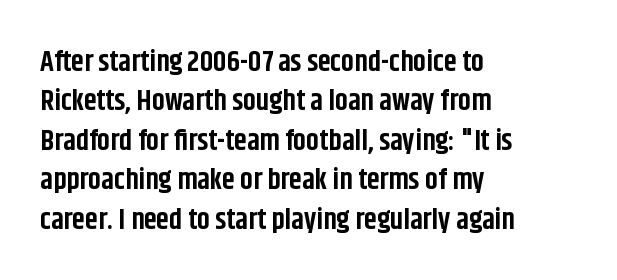
Q: Is the text bold? A: Yes.
Q: Is the text italic (slanted)? A: No, it is upright.
Q: Is the typeface a serif or a sans-serif typeface? A: Sans-serif.
Q: Is the text underlined? A: No.
Q: How is the paragraph aligned? A: Left-aligned.
Q: Is the spacing between letters normal or unusually wide? A: Normal.
Q: Is the spacing between lines tight, normal or loose? A: Normal.
Q: Width (condensed, normal, or wide)? A: Condensed.
Q: Stroke contrast? A: Low.
Q: x-height? A: Large.
Q: Monospaced? A: No.
